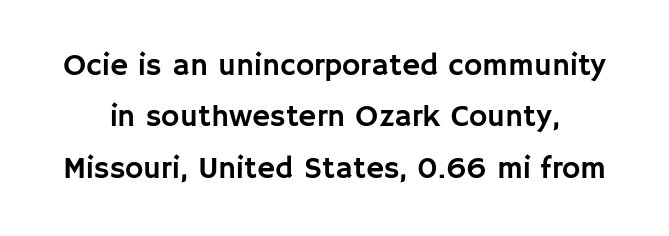
Q: Is the text italic (slanted)? A: No, it is upright.
Q: Is the typeface a serif or a sans-serif typeface? A: Sans-serif.
Q: Is the text underlined? A: No.
Q: Is the spacing between letters normal or unusually wide? A: Normal.
Q: Is the spacing between lines tight, normal or loose? A: Normal.
Q: Width (condensed, normal, or wide)? A: Normal.
Q: Stroke contrast? A: Low.
Q: x-height? A: Large.
Q: Monospaced? A: No.
